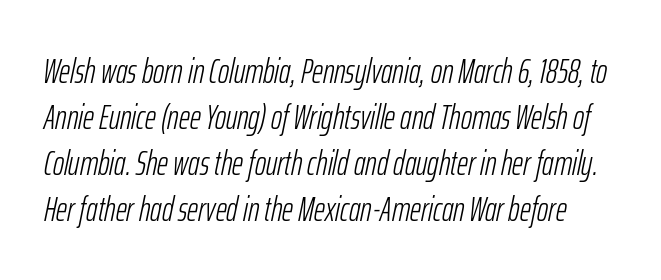
Whoever set this chose a conventional vertical rhythm. The letters advance in unequal steps, a hallmark of proportional type. Here the glyphs are tracked normally, forming tight word shapes. Check under the words: just untouched page. The rendering applies a slant to the glyphs.
